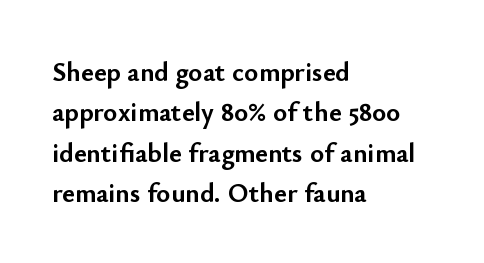
The image shows 27 px bold type, upright; set left-aligned, normal line spacing (1.5x), normal letter spacing, not underlined.
